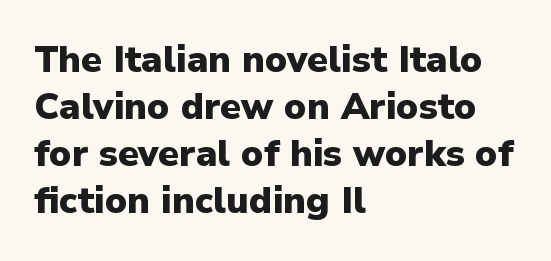
The strip under each line holds only bare page. Characters remain perfectly vertical along every line. Is this a sans? Yes — the strokes have no serifs. The letterforms sit shoulder to shoulder at normal distance. Pretty heavy lettering here — definitely bold.
